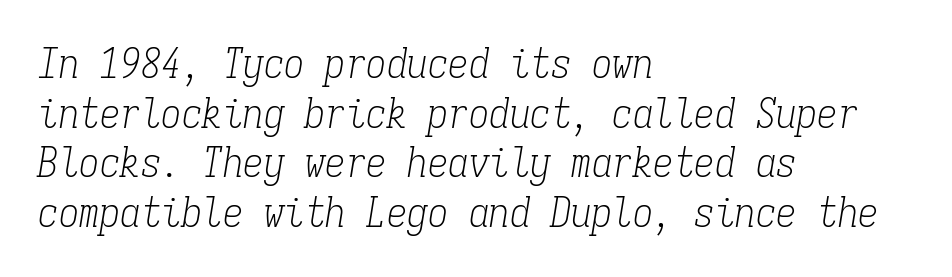
Rendered with sloped, italic letterforms. The compositor pushed each line to the left boundary. In terms of letterspacing, this is plain default setting. Nobody drew a line under any word here. The face used here is monospaced, like something from a code editor. Letterform terminals end in serifs throughout the passage.
